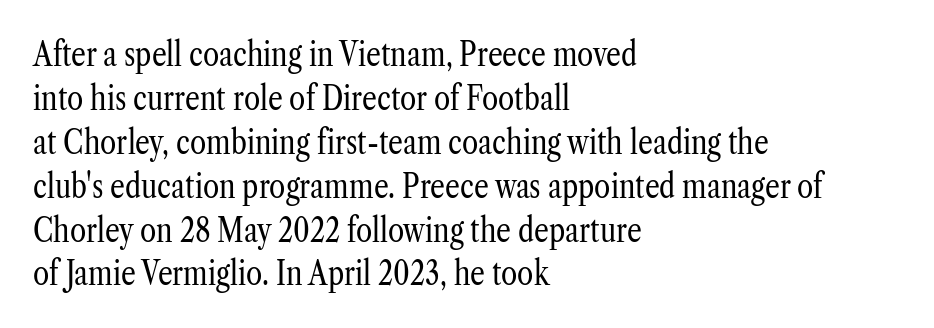
Q: Is the text bold? A: No.
Q: Is the text italic (slanted)? A: No, it is upright.
Q: Is the typeface a serif or a sans-serif typeface? A: Serif.
Q: Is the text underlined? A: No.
Q: How is the paragraph aligned? A: Left-aligned.
Q: Is the spacing between letters normal or unusually wide? A: Normal.
Q: Is the spacing between lines tight, normal or loose? A: Normal.
Q: Width (condensed, normal, or wide)? A: Condensed.
Q: Stroke contrast? A: Low.
Q: x-height? A: Medium.
Q: Monospaced? A: No.
